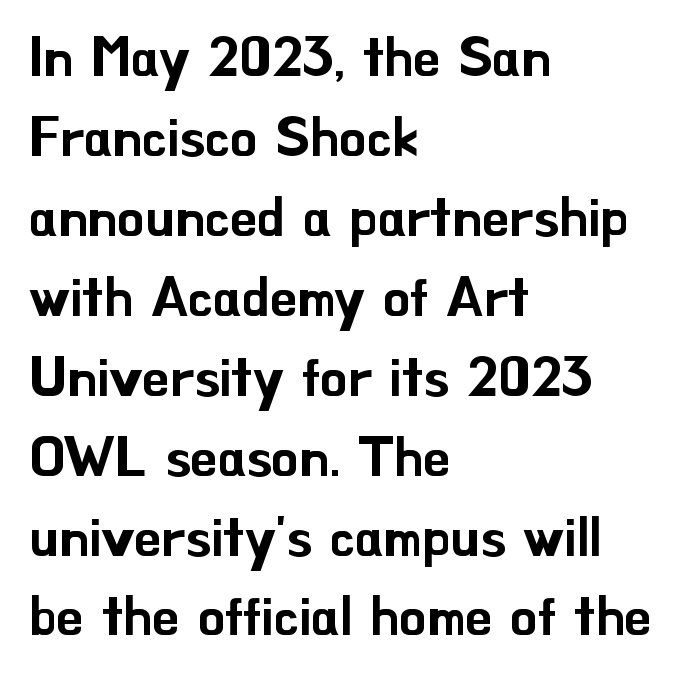
The image shows 54 px sans-serif type, upright; set left-aligned, normal line spacing (1.48x), normal letter spacing, not underlined; low stroke contrast and a small x-height.
